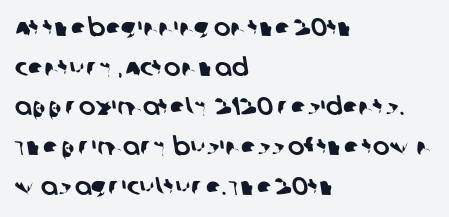
The image shows 25 px text type; set left-aligned, normal line spacing (1.59x), normal letter spacing, not underlined.
